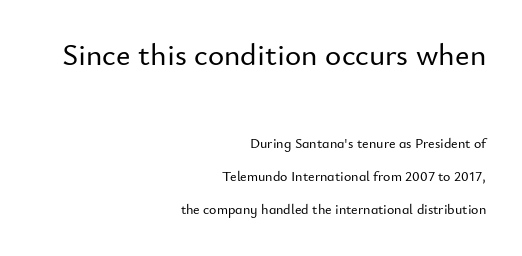
Q: Is the text italic (slanted)? A: No, it is upright.
Q: Is the typeface a serif or a sans-serif typeface? A: Sans-serif.
Q: Is the text underlined? A: No.
Q: How is the paragraph aligned? A: Right-aligned.
Q: Is the spacing between letters normal or unusually wide? A: Normal.
Q: Is the spacing between lines tight, normal or loose? A: Loose.
Q: Which block of text is set in a larger size, the first (top) or the second (bottom)? A: The first (top) one.
Q: Width (condensed, normal, or wide)? A: Normal.
Q: Stroke contrast? A: Low.
Q: x-height? A: Small.
Q: Monospaced? A: No.
